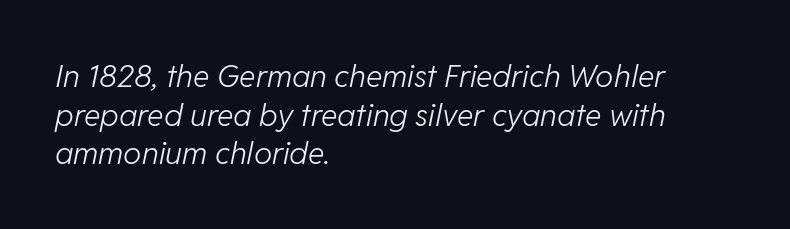
Q: Is the text bold? A: No.
Q: Is the text italic (slanted)? A: Yes, it leans right by about 11 degrees.
Q: Is the text underlined? A: No.
Q: How is the paragraph aligned? A: Left-aligned.
Q: Is the spacing between letters normal or unusually wide? A: Normal.
Q: Is the spacing between lines tight, normal or loose? A: Normal.
Q: Width (condensed, normal, or wide)? A: Normal.
Q: Stroke contrast? A: Low.
Q: x-height? A: Medium.
Q: Monospaced? A: No.
